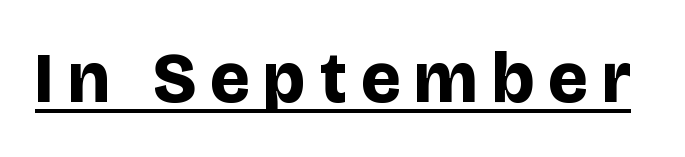
Quick note: underline on. The typography opts for an upright posture over an oblique one. The characters display no serif detailing; their extremities are plain. The tracking reads as deliberately expanded to a designer's eye. Pretty heavy lettering here — definitely bold.
